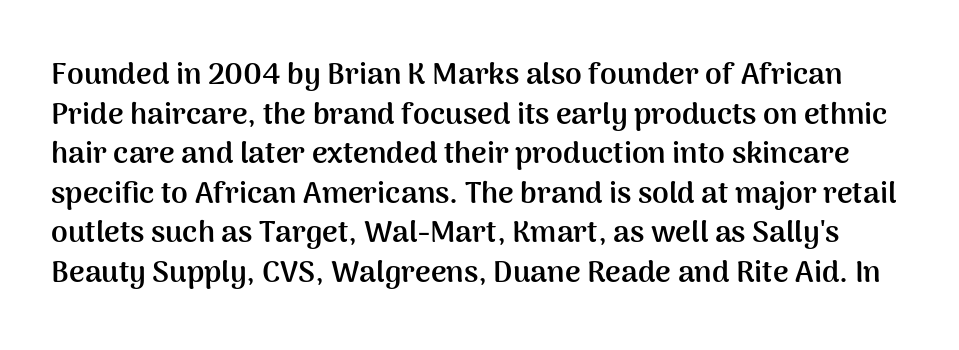
Q: Is the text bold? A: Yes.
Q: Is the text italic (slanted)? A: No, it is upright.
Q: Is the typeface a serif or a sans-serif typeface? A: Sans-serif.
Q: Is the text underlined? A: No.
Q: Is the spacing between letters normal or unusually wide? A: Normal.
Q: Is the spacing between lines tight, normal or loose? A: Normal.
Q: Width (condensed, normal, or wide)? A: Normal.
Q: Stroke contrast? A: Medium.
Q: x-height? A: Medium.
Q: Monospaced? A: No.
